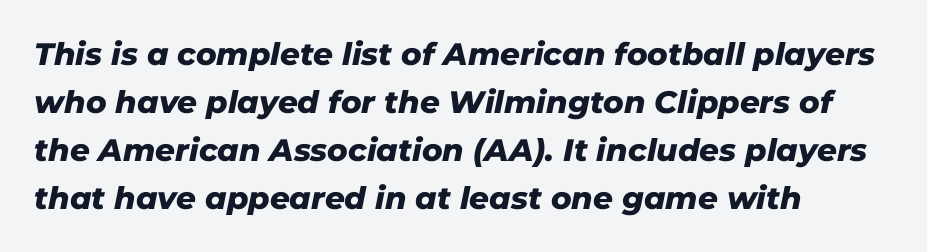
{"italic": "yes", "lean": "right", "slant_degrees": 11, "bold": "yes", "weight": "heavy", "width": "normal", "stroke_contrast": "low", "x_height": "medium", "monospaced": "no", "underline": "no", "align": "left", "line_spacing": "normal", "line_spacing_ratio": 1.55, "letter_spacing": "normal", "letter_spacing_em": 0.0, "glyph_px": 31}
